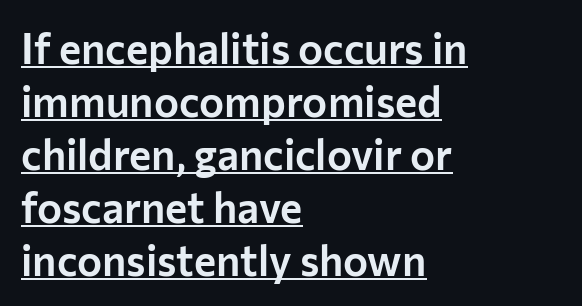
{"serif": "no", "italic": "no", "width": "normal", "stroke_contrast": "low", "x_height": "medium", "monospaced": "no", "underline": "yes", "align": "left", "line_spacing": "normal", "line_spacing_ratio": 1.26, "letter_spacing": "normal", "letter_spacing_em": 0.0, "glyph_px": 42}
